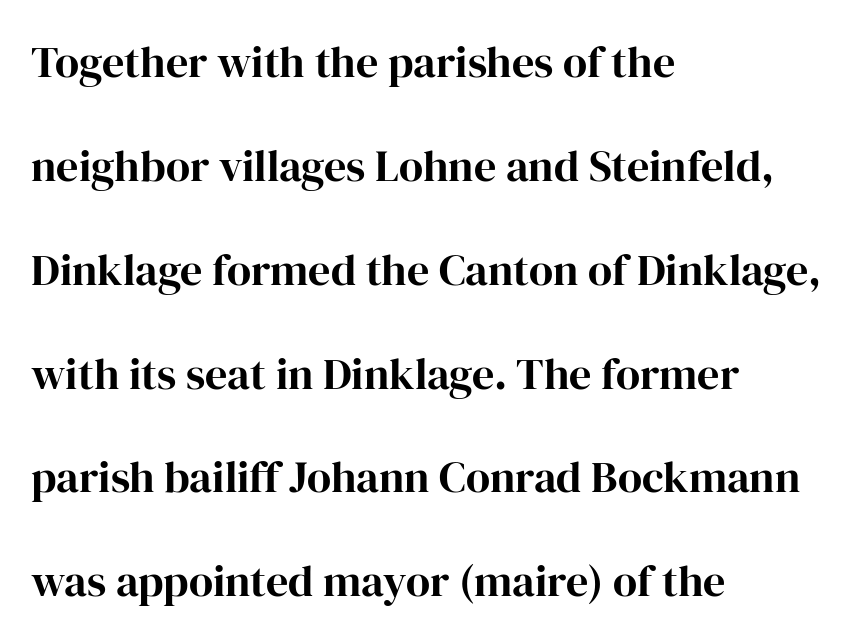
{"serif": "yes", "italic": "no", "width": "normal", "stroke_contrast": "high", "x_height": "medium", "monospaced": "no", "underline": "no", "align": "left", "line_spacing": "loose", "line_spacing_ratio": 2.36, "letter_spacing": "normal", "letter_spacing_em": 0.0, "glyph_px": 44}
